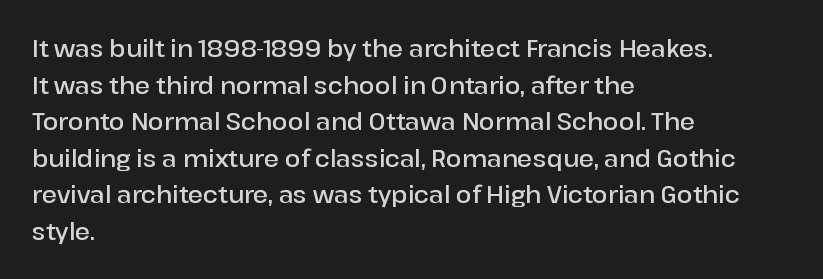
The type is set solid horizontally, with unmodified tracking. Visually the block forms a straight wall on the left and a jagged coastline on the right. Does the lettering tilt? It doesn't — this is upright. Baseline-to-baseline distance is the conventional proportion of letter height. Anything drawn beneath the words? Only blank space.
